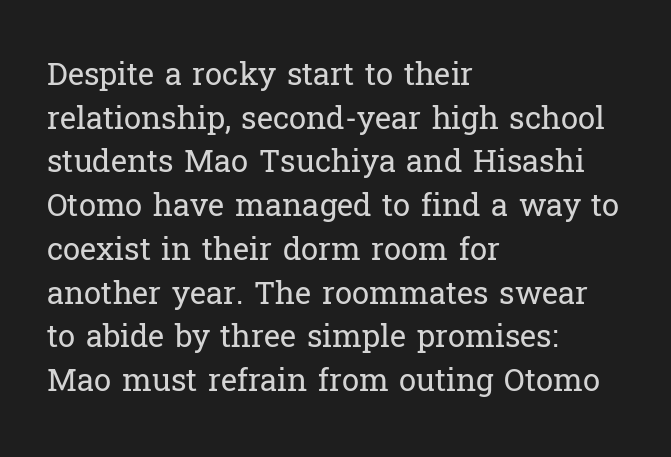
Each stroke keeps to a modest, everyday thickness or less. Is the letter spacing exaggerated? No — it looks like the ordinary default. Rule under the text: the space is simply empty. No italicization has been applied; the sample stays upright. The lines in this sample share a left origin and differ only in where they stop.
